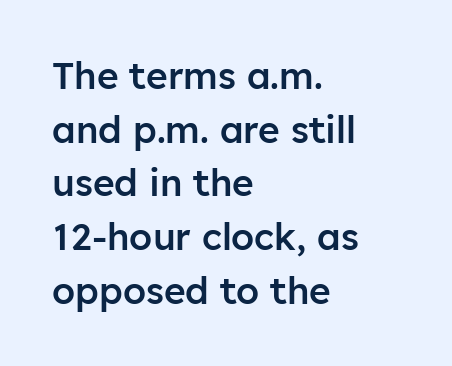
Q: Is the text bold? A: Semi-bold.
Q: Is the text italic (slanted)? A: No, it is upright.
Q: Is the typeface a serif or a sans-serif typeface? A: Sans-serif.
Q: Is the text underlined? A: No.
Q: How is the paragraph aligned? A: Left-aligned.
Q: Is the spacing between letters normal or unusually wide? A: Normal.
Q: Is the spacing between lines tight, normal or loose? A: Normal.
Q: Width (condensed, normal, or wide)? A: Normal.
Q: Stroke contrast? A: Low.
Q: x-height? A: Medium.
Q: Monospaced? A: No.
